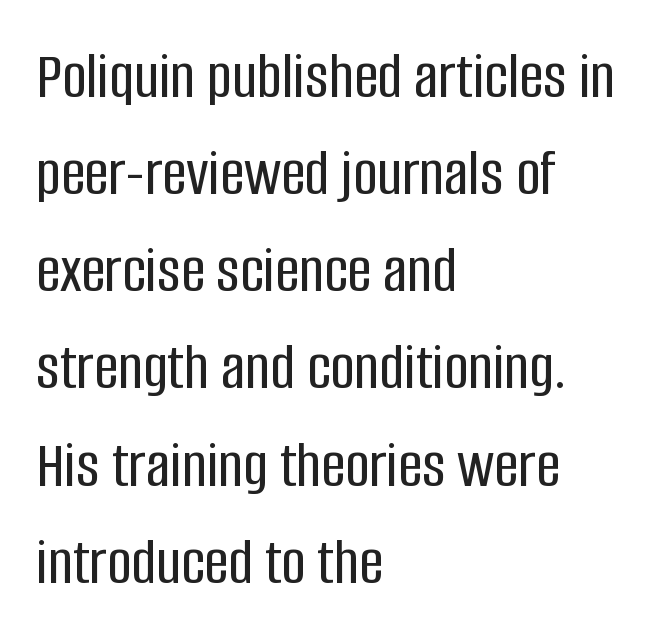
The image shows 67 px condensed sans-serif type, upright; set left-aligned, normal line spacing (1.45x), normal letter spacing, not underlined; low stroke contrast and a large x-height.
